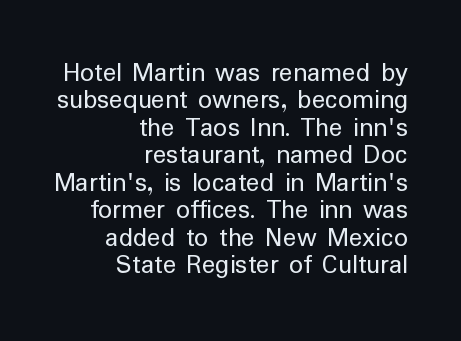
Q: Is the text bold? A: No.
Q: Is the text italic (slanted)? A: No, it is upright.
Q: Is the typeface a serif or a sans-serif typeface? A: Sans-serif.
Q: Is the text underlined? A: No.
Q: How is the paragraph aligned? A: Right-aligned.
Q: Is the spacing between letters normal or unusually wide? A: Normal.
Q: Is the spacing between lines tight, normal or loose? A: Tight.
Q: Width (condensed, normal, or wide)? A: Normal.
Q: Stroke contrast? A: Low.
Q: x-height? A: Medium.
Q: Monospaced? A: No.
